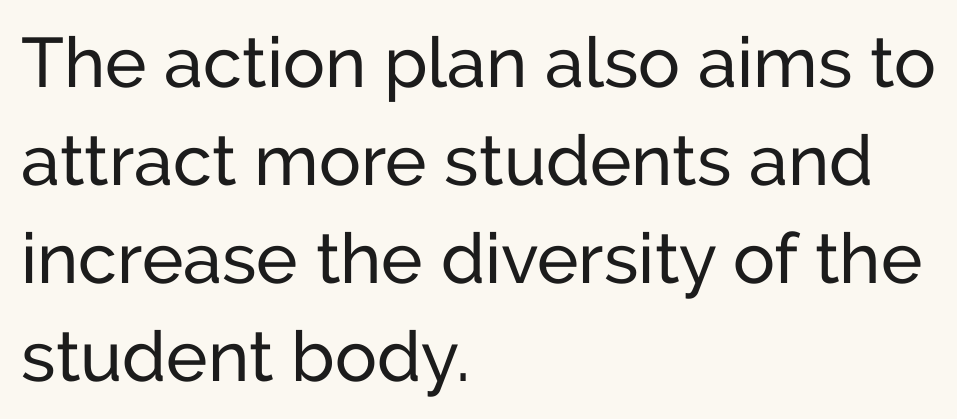
Type style note: lacks serifs. Every character sits straight up, as roman type does. The passage shown has conventional tracking throughout. A clean baseline with only descenders dipping below it. The vertical gap from one line to the next is medium.
